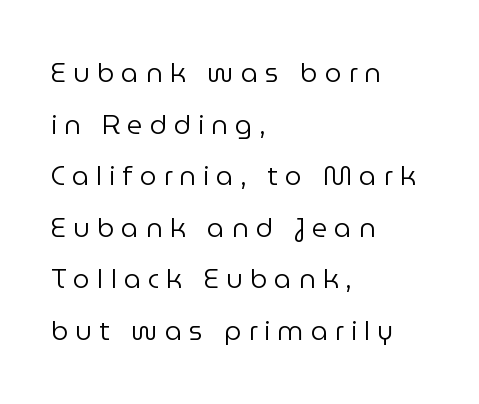
The image shows 27 px text type, upright; set left-aligned, loose line spacing (1.91x), unusually wide letter spacing (+0.26 em), not underlined.
